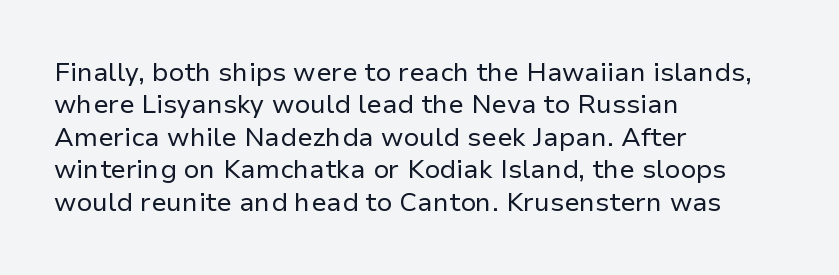
Q: Is the text bold? A: No.
Q: Is the text italic (slanted)? A: No, it is upright.
Q: Is the text underlined? A: No.
Q: How is the paragraph aligned? A: Left-aligned.
Q: Is the spacing between letters normal or unusually wide? A: Normal.
Q: Is the spacing between lines tight, normal or loose? A: Normal.
